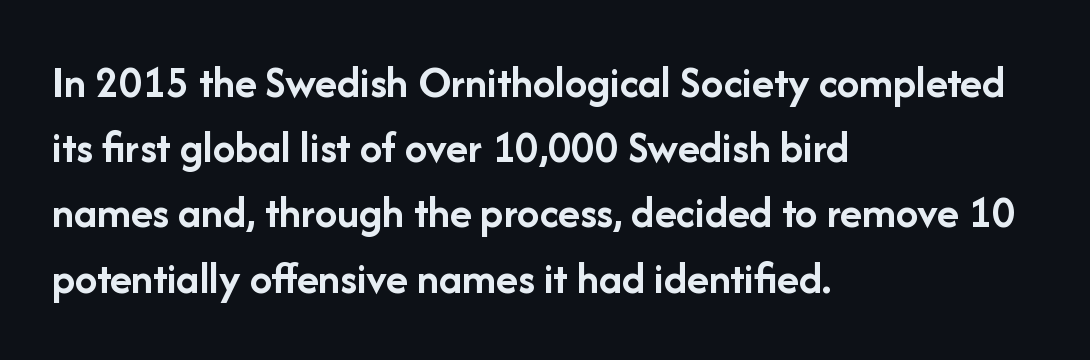
Q: Is the text bold? A: Yes.
Q: Is the text italic (slanted)? A: No, it is upright.
Q: Is the typeface a serif or a sans-serif typeface? A: Sans-serif.
Q: Is the text underlined? A: No.
Q: How is the paragraph aligned? A: Left-aligned.
Q: Is the spacing between letters normal or unusually wide? A: Normal.
Q: Is the spacing between lines tight, normal or loose? A: Normal.
Q: Width (condensed, normal, or wide)? A: Normal.
Q: Stroke contrast? A: Low.
Q: x-height? A: Medium.
Q: Monospaced? A: No.
